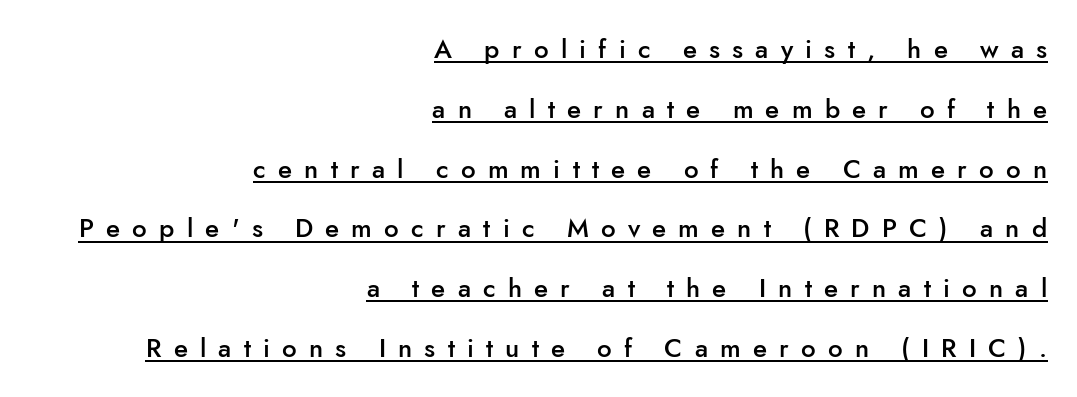
Here the glyphs are tracked loosely, breaking word shapes into spaced letters. Is there any slant? The stems are plumb. Visually the block forms a straight wall on the right and a jagged coastline on the left. Students, observe the line beneath the letters — that is underlining.
